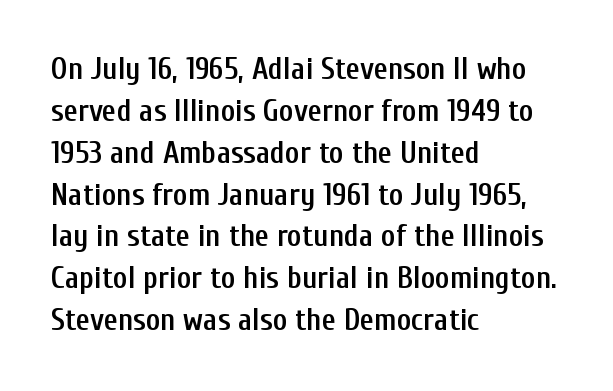
The image shows 31 px semibold, condensed sans-serif type, upright; set left-aligned, normal line spacing (1.35x), normal letter spacing, not underlined; low stroke contrast and a medium x-height.
